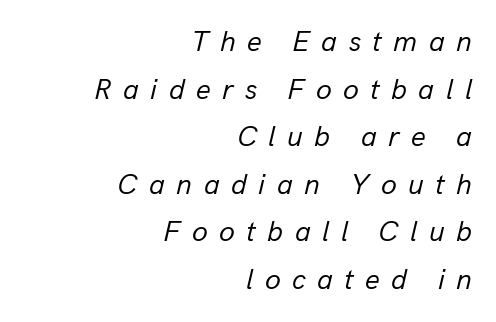
You can tell it's italic because the verticals aren't actually vertical. Weight: regular or lighter. Looks like regular typesetting: each glyph gets only the width it needs. Vertical spacing — default.
